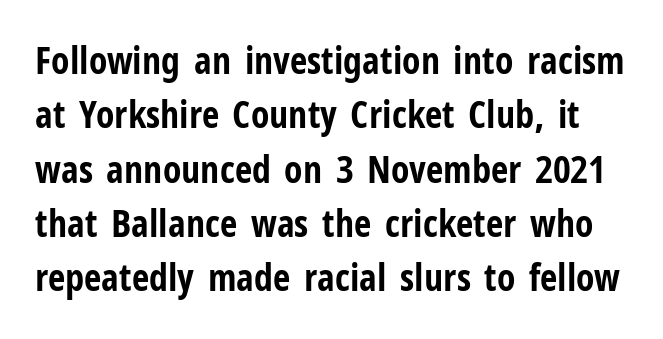
{"serif": "no", "italic": "no", "bold": "yes", "weight": "bold", "width": "condensed", "stroke_contrast": "low", "x_height": "medium", "monospaced": "no", "underline": "no", "line_spacing": "normal", "line_spacing_ratio": 1.43, "letter_spacing": "normal", "letter_spacing_em": 0.0, "glyph_px": 38}
